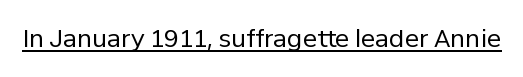
Q: Is the text bold? A: No.
Q: Is the text italic (slanted)? A: No, it is upright.
Q: Is the text underlined? A: Yes.
Q: Is the spacing between letters normal or unusually wide? A: Normal.
